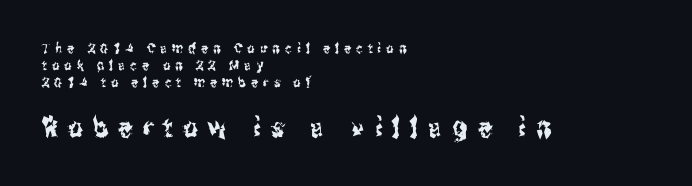
The image shows 28 px condensed sans-serif type, upright; set left-aligned, line spacing 1.22x, unusually wide letter spacing (+0.37 em), not underlined; the second (bottom) block is 2.0x larger; medium stroke contrast and a medium x-height.
